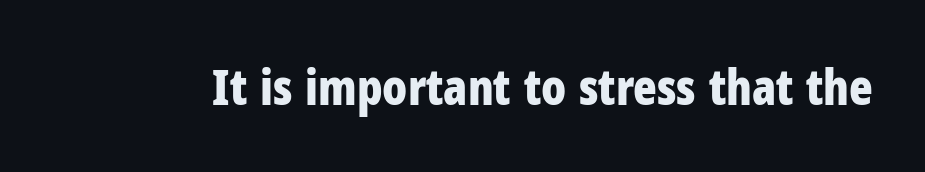
Q: Is the text bold? A: Yes.
Q: Is the text italic (slanted)? A: No, it is upright.
Q: Is the typeface a serif or a sans-serif typeface? A: Sans-serif.
Q: Is the text underlined? A: No.
Q: Is the spacing between letters normal or unusually wide? A: Normal.
Q: Width (condensed, normal, or wide)? A: Condensed.
Q: Stroke contrast? A: Low.
Q: x-height? A: Medium.
Q: Monospaced? A: No.
